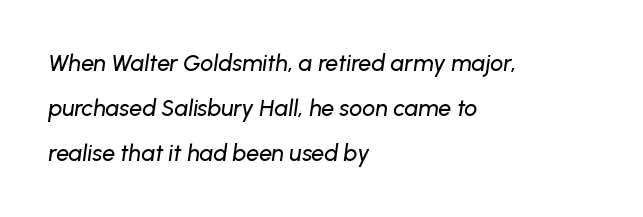
The image shows 23 px text type, italic (leaning right); set left-aligned, loose line spacing (1.96x), normal letter spacing, not underlined.
